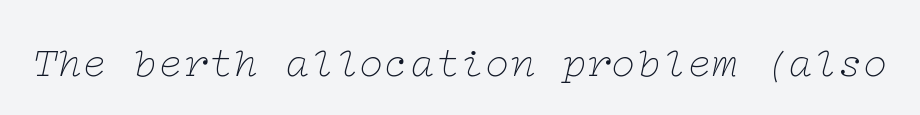
{"serif": "yes", "italic": "yes", "lean": "right", "slant_degrees": 12, "bold": "no", "weight": "thin", "width": "wide", "stroke_contrast": "low", "x_height": "medium", "underline": "no", "letter_spacing": "normal", "letter_spacing_em": 0.0, "glyph_px": 42}
